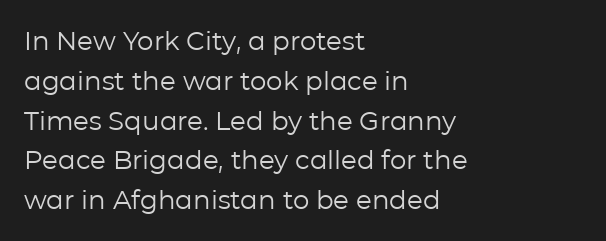
Nobody touched the tracking dial on this one. Line starts are locked; line ends wander. The block of text has a typical density, with ordinary space between rows. The glyphs are unaccompanied by any horizontal stroke below them. Notice how the stems are strictly vertical — no italics here. These glyphs show unthickened strokes, regular width or finer.
